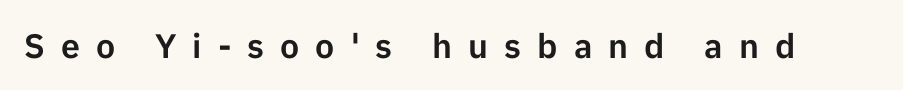
Q: Is the text italic (slanted)? A: No, it is upright.
Q: Is the typeface a serif or a sans-serif typeface? A: Sans-serif.
Q: Is the text underlined? A: No.
Q: Is the spacing between letters normal or unusually wide? A: Unusually wide.
Q: Width (condensed, normal, or wide)? A: Normal.
Q: Stroke contrast? A: Low.
Q: x-height? A: Medium.
Q: Monospaced? A: No.
